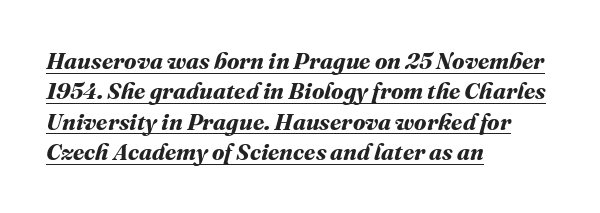
The line-height multiplier appears to be the usual default. Chunky letters — that's bold for sure. Compared with a centered layout, this one pins lines to the left instead. The passage shown has conventional tracking throughout.
